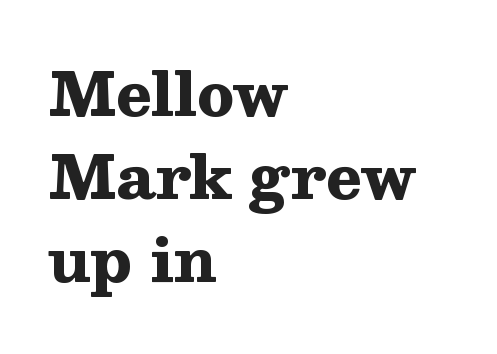
{"serif": "yes", "italic": "no", "bold": "yes", "weight": "heavy", "width": "wide", "stroke_contrast": "medium", "x_height": "medium", "monospaced": "no", "underline": "no", "align": "left", "line_spacing": "normal", "line_spacing_ratio": 1.41, "letter_spacing": "normal", "letter_spacing_em": 0.0, "glyph_px": 59}
